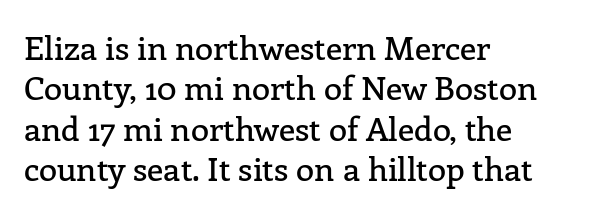
The image shows 33 px serif type, upright; set left-aligned, line spacing 1.22x, normal letter spacing, not underlined; low stroke contrast and a medium x-height.
